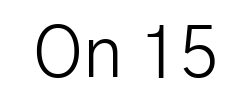
{"serif": "no", "italic": "no", "bold": "no", "weight": "light", "width": "normal", "stroke_contrast": "low", "x_height": "medium", "monospaced": "no", "underline": "no", "letter_spacing": "normal", "letter_spacing_em": 0.0, "glyph_px": 72}
